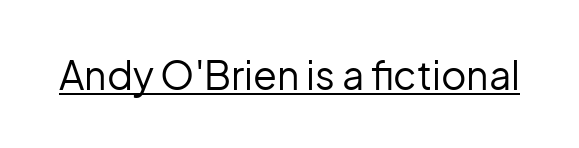
Q: Is the text bold? A: No.
Q: Is the text italic (slanted)? A: No, it is upright.
Q: Is the typeface a serif or a sans-serif typeface? A: Sans-serif.
Q: Is the text underlined? A: Yes.
Q: Is the spacing between letters normal or unusually wide? A: Normal.
Q: Width (condensed, normal, or wide)? A: Normal.
Q: Stroke contrast? A: Low.
Q: x-height? A: Medium.
Q: Monospaced? A: No.
